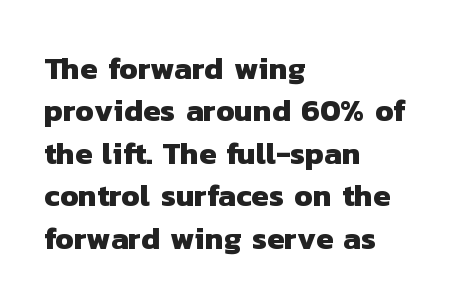
{"serif": "no", "bold": "yes", "weight": "heavy", "width": "normal", "stroke_contrast": "low", "x_height": "medium", "monospaced": "no", "underline": "no", "align": "left", "line_spacing": "normal", "line_spacing_ratio": 1.37, "letter_spacing": "normal", "letter_spacing_em": 0.0, "glyph_px": 31}
